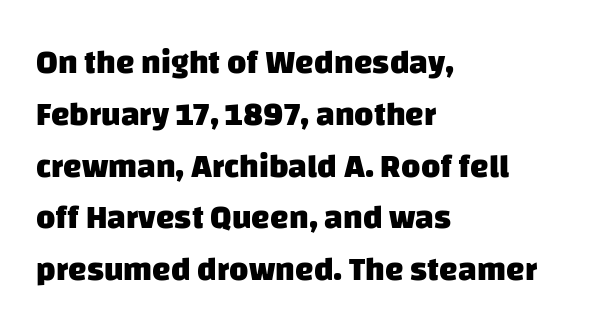
{"serif": "no", "bold": "yes", "weight": "heavy", "width": "normal", "stroke_contrast": "low", "x_height": "large", "monospaced": "no", "underline": "no", "align": "left", "line_spacing": "normal", "line_spacing_ratio": 1.57, "letter_spacing": "normal", "letter_spacing_em": 0.0, "glyph_px": 33}
